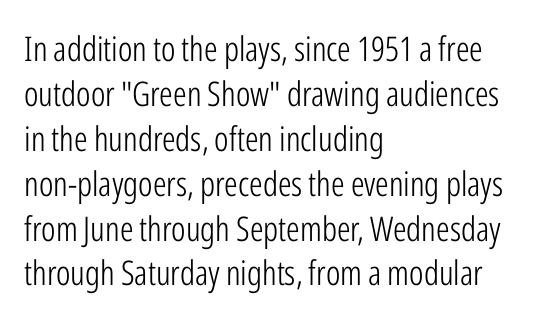
The image shows 34 px light, condensed sans-serif type, upright; set left-aligned, normal line spacing (1.32x), normal letter spacing, not underlined; low stroke contrast and a medium x-height.
